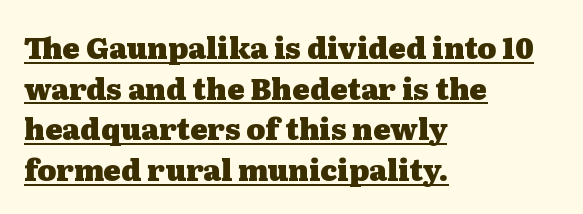
The image shows 29 px heavy, wide serif type, upright; set left-aligned, normal line spacing (1.4x), normal letter spacing, underlined; medium stroke contrast and a medium x-height.
